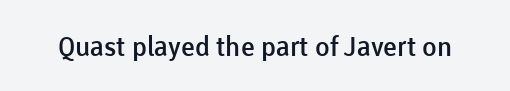
{"italic": "no", "bold": "semi", "underline": "no", "letter_spacing": "normal", "letter_spacing_em": 0.0, "glyph_px": 27}
